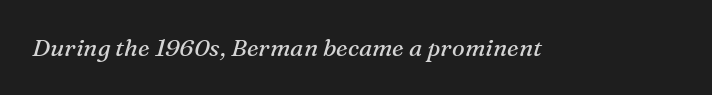
{"italic": "yes", "lean": "right", "slant_degrees": 16, "bold": "no", "underline": "no", "letter_spacing": "normal", "letter_spacing_em": 0.0, "glyph_px": 24}
